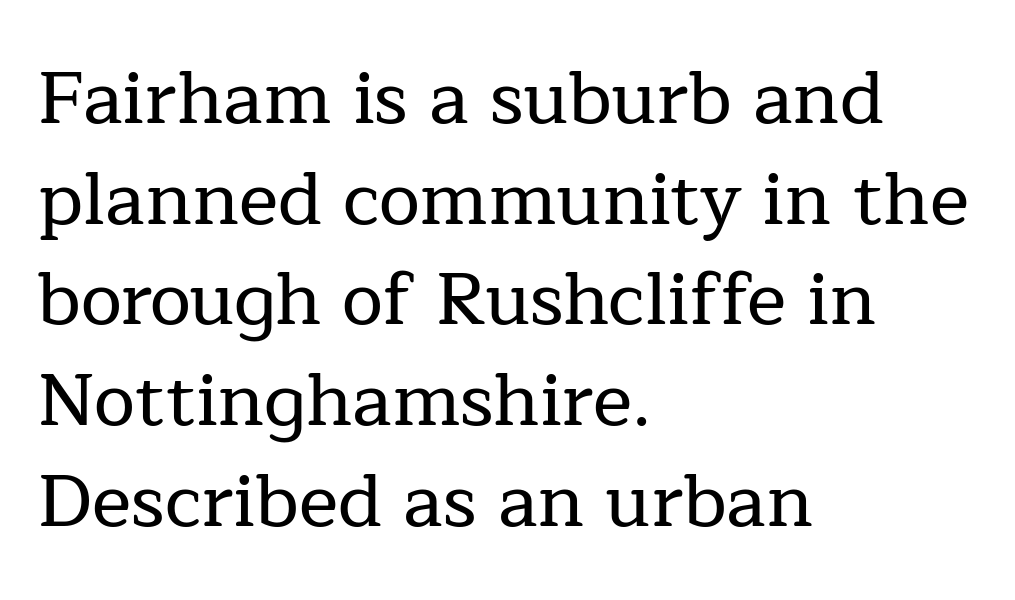
{"serif": "yes", "italic": "no", "width": "normal", "stroke_contrast": "low", "x_height": "medium", "monospaced": "no", "underline": "no", "align": "left", "line_spacing": "normal", "line_spacing_ratio": 1.36, "letter_spacing": "normal", "letter_spacing_em": 0.0, "glyph_px": 74}
